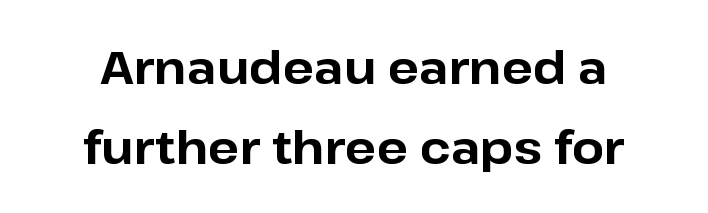
{"serif": "no", "italic": "no", "bold": "yes", "weight": "bold", "width": "normal", "stroke_contrast": "low", "x_height": "medium", "monospaced": "no", "underline": "no", "align": "center", "line_spacing_ratio": 1.74, "letter_spacing": "normal", "letter_spacing_em": 0.0, "glyph_px": 46}
